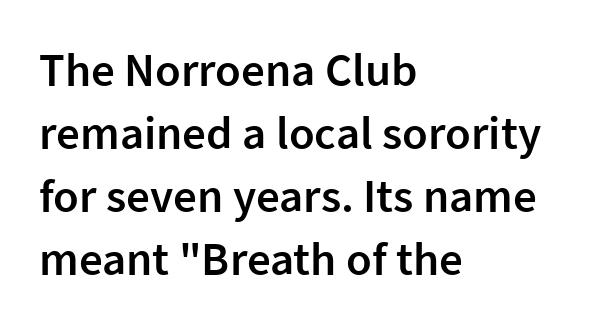
Q: Is the text bold? A: Semi-bold.
Q: Is the text italic (slanted)? A: No, it is upright.
Q: Is the typeface a serif or a sans-serif typeface? A: Sans-serif.
Q: Is the text underlined? A: No.
Q: How is the paragraph aligned? A: Left-aligned.
Q: Is the spacing between letters normal or unusually wide? A: Normal.
Q: Is the spacing between lines tight, normal or loose? A: Normal.
Q: Width (condensed, normal, or wide)? A: Normal.
Q: Stroke contrast? A: Low.
Q: x-height? A: Medium.
Q: Monospaced? A: No.
